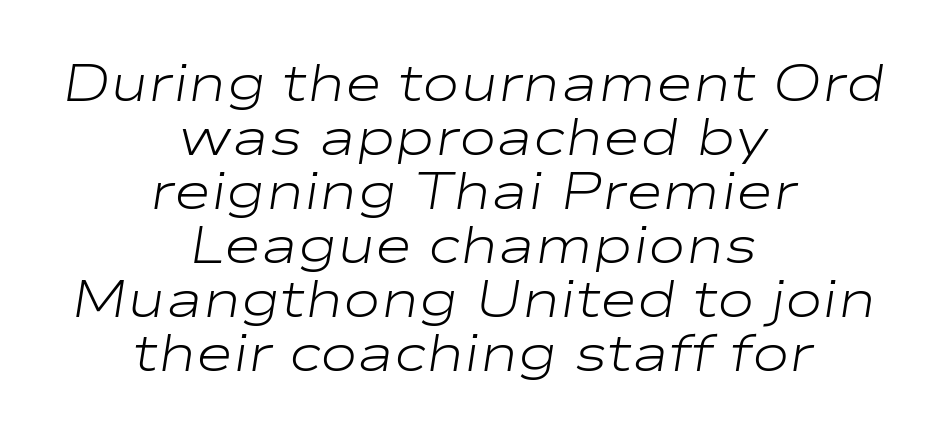
The face used here is rendered with its standard letterfit. An italicized treatment has been applied to the whole sample. A student would call this center alignment; a typographer would say set centered. Bare-footed words on every line.
